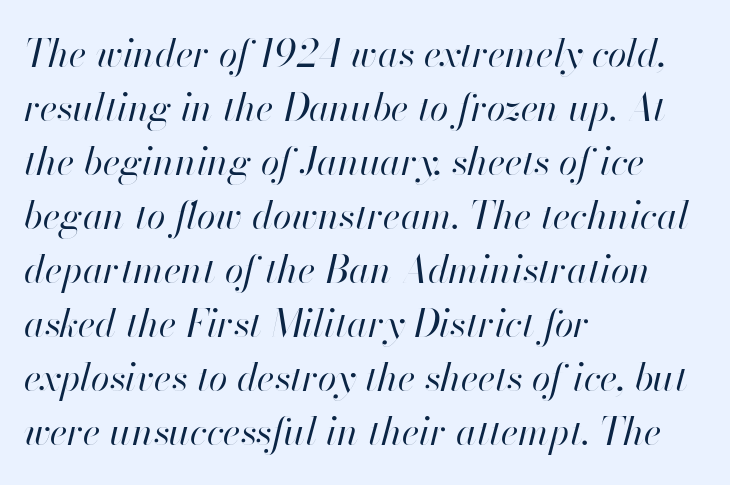
{"italic": "yes", "lean": "right", "slant_degrees": 13, "bold": "no", "weight": "regular", "width": "normal", "stroke_contrast": "high", "x_height": "small", "monospaced": "no", "underline": "no", "align": "left", "line_spacing": "normal", "line_spacing_ratio": 1.42, "letter_spacing": "normal", "letter_spacing_em": 0.0, "glyph_px": 38}
